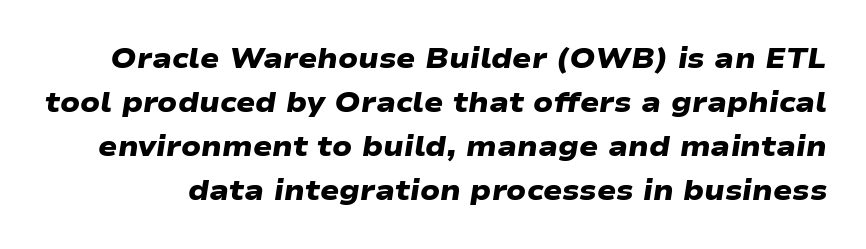
The image shows 28 px heavy, wide sans-serif type; set normal line spacing (1.57x), normal letter spacing, not underlined; low stroke contrast and a medium x-height.
